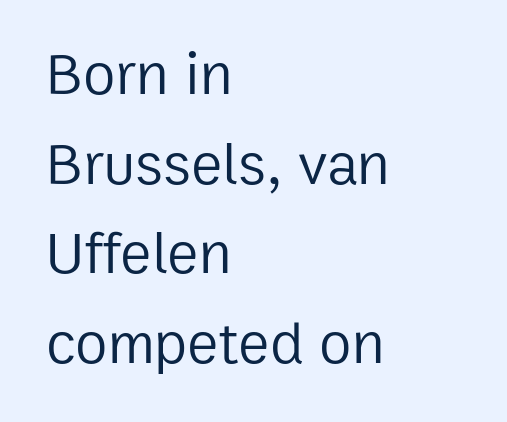
Unlike a traditional serif, this face leaves its strokes unadorned. Reading down the block, your eye returns to a fixed left position each line. Think of a printed novel: that variable character pitch is what you see here. Glance below the letters and you will spot only blank space. The font is comparable to plain body text, perhaps lighter.
